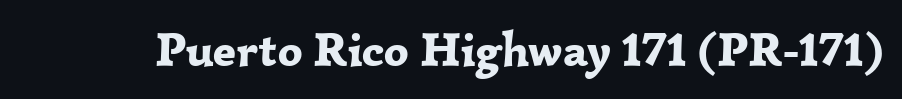
Q: Is the text bold? A: Yes.
Q: Is the text italic (slanted)? A: No, it is upright.
Q: Is the typeface a serif or a sans-serif typeface? A: Serif.
Q: Is the text underlined? A: No.
Q: Is the spacing between letters normal or unusually wide? A: Normal.
Q: Width (condensed, normal, or wide)? A: Normal.
Q: Stroke contrast? A: Low.
Q: x-height? A: Medium.
Q: Monospaced? A: No.
